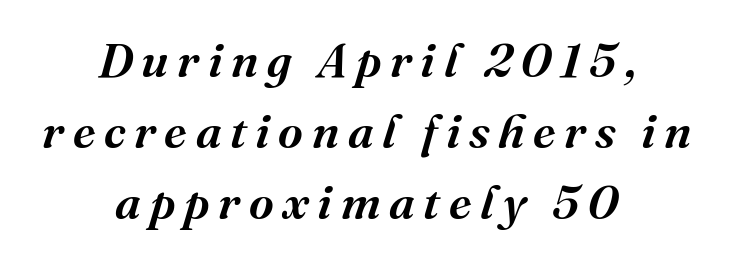
Q: Is the text italic (slanted)? A: Yes, it leans right by about 16 degrees.
Q: Is the typeface a serif or a sans-serif typeface? A: Serif.
Q: Is the text underlined? A: No.
Q: How is the paragraph aligned? A: Centered.
Q: Is the spacing between lines tight, normal or loose? A: Normal.
Q: Width (condensed, normal, or wide)? A: Normal.
Q: Stroke contrast? A: Medium.
Q: x-height? A: Medium.
Q: Monospaced? A: No.
